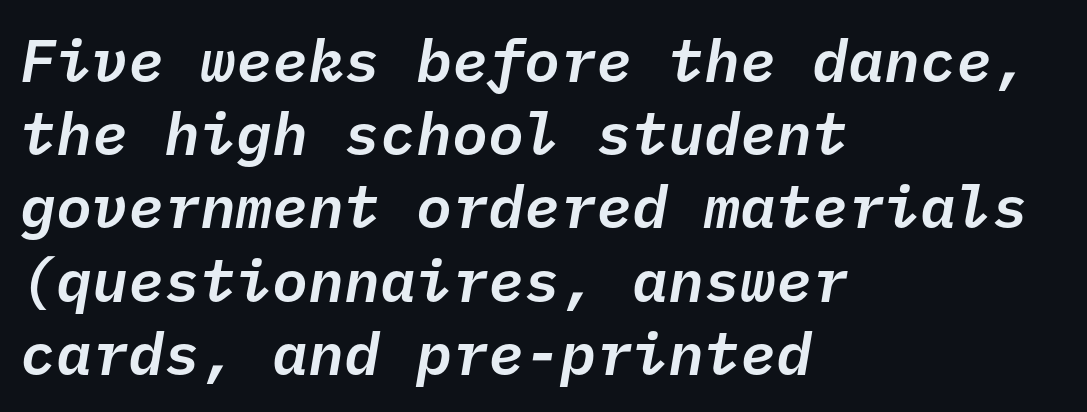
Q: Is the text italic (slanted)? A: Yes, it leans right by about 10 degrees.
Q: Is the text underlined? A: No.
Q: How is the paragraph aligned? A: Left-aligned.
Q: Is the spacing between letters normal or unusually wide? A: Normal.
Q: Width (condensed, normal, or wide)? A: Normal.
Q: Stroke contrast? A: Low.
Q: x-height? A: Medium.
Q: Monospaced? A: Yes.
